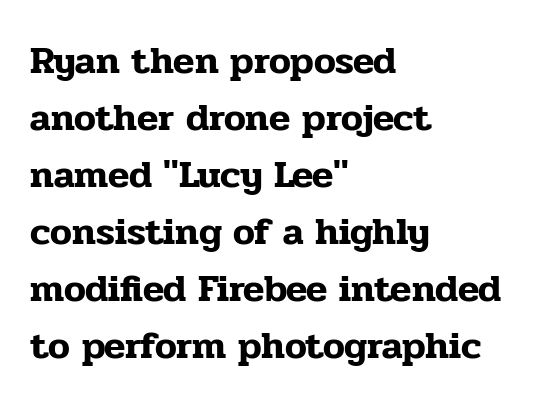
{"serif": "yes", "italic": "no", "width": "normal", "stroke_contrast": "low", "x_height": "medium", "monospaced": "no", "underline": "no", "align": "left", "line_spacing": "normal", "line_spacing_ratio": 1.46, "letter_spacing": "normal", "letter_spacing_em": 0.0, "glyph_px": 39}
